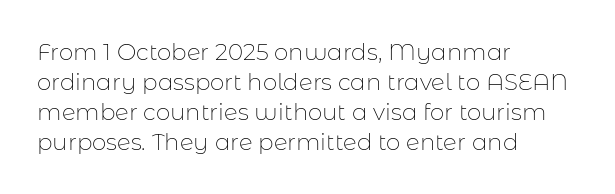
Teacher's note: observe the even left margin — that is flush-left alignment. Does extra space separate the letters? No, they use regular spacing. In terms of posture, this sample is upright. The glyphs are unaccompanied by any horizontal stroke below them. The lines sit at an ordinary, default distance from one another.
